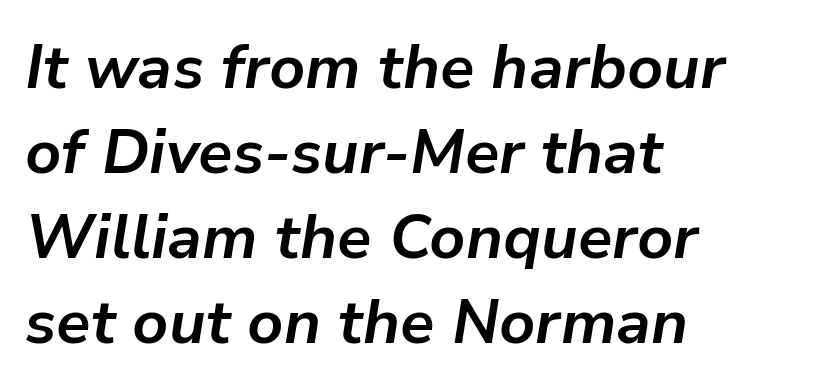
{"italic": "yes", "lean": "right", "slant_degrees": 9, "bold": "yes", "weight": "bold", "width": "normal", "stroke_contrast": "low", "x_height": "medium", "monospaced": "no", "underline": "no", "align": "left", "line_spacing": "normal", "line_spacing_ratio": 1.37, "letter_spacing": "normal", "letter_spacing_em": 0.0, "glyph_px": 62}
